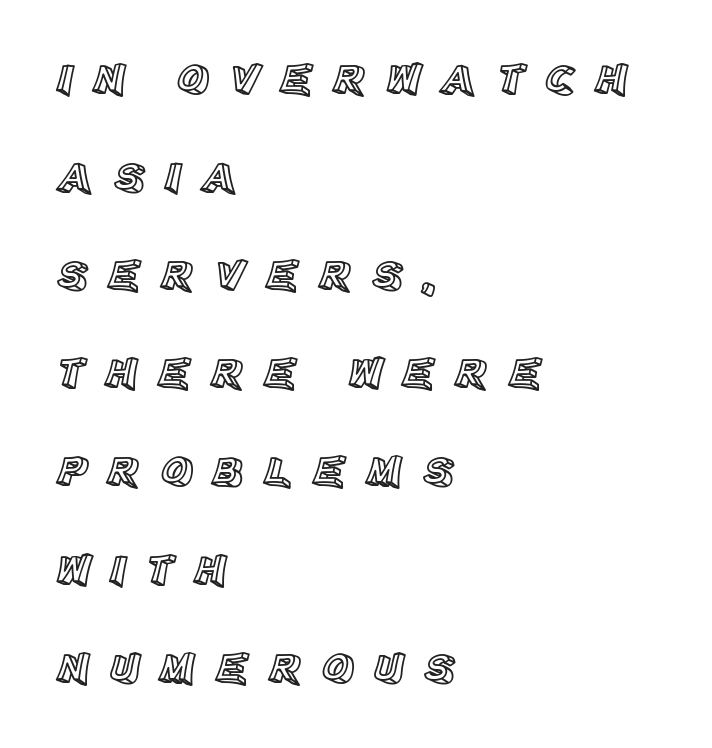
These lines are rendered in a variable-pitch font. How are the letters spaced? Widely, with obvious added tracking. This sample trades compactness for vertical openness between lines.
